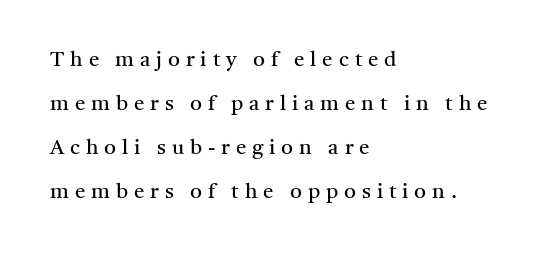
Q: Is the text bold? A: No.
Q: Is the text italic (slanted)? A: No, it is upright.
Q: Is the text underlined? A: No.
Q: How is the paragraph aligned? A: Left-aligned.
Q: Is the spacing between letters normal or unusually wide? A: Unusually wide.
Q: Is the spacing between lines tight, normal or loose? A: Loose.
